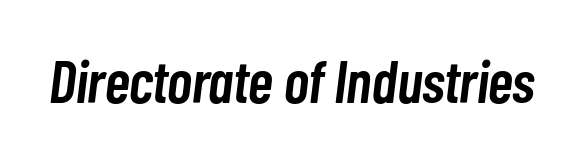
Any mark beneath the type? The region is blank. Does the lettering tilt? It does — this is italic. Moderately thickened strokes mark this as semibold type. A typesetter would call this proportional, since set widths differ per character.
